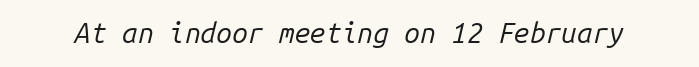
{"italic": "yes", "lean": "right", "slant_degrees": 14, "bold": "no", "weight": "regular", "width": "normal", "stroke_contrast": "low", "x_height": "medium", "monospaced": "yes", "underline": "no", "letter_spacing": "normal", "letter_spacing_em": 0.0, "glyph_px": 28}
